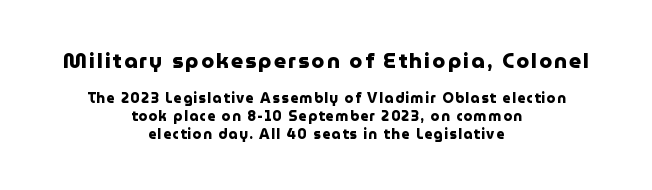
{"italic": "no", "bold": "yes", "underline": "no", "align": "center", "line_spacing": "normal", "line_spacing_ratio": 1.27, "larger_block": "first", "size_ratio": 1.5, "glyph_px": 21}
